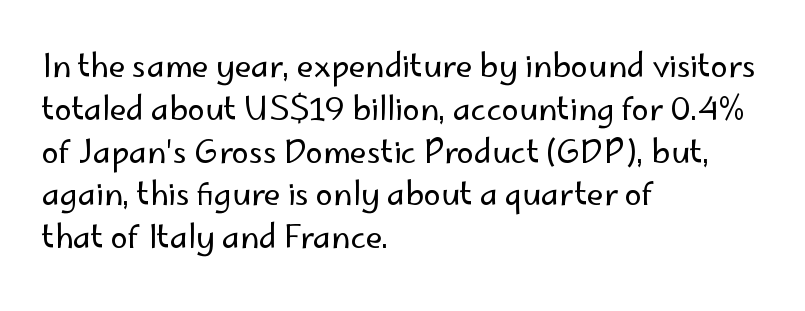
This sample keeps an unexceptional amount of space between lines. Type style note: lacks serifs. Vertical stems look standard width or narrower in stroke. Note the varied advance widths — an 'i' is clearly narrower than an 'm'.
